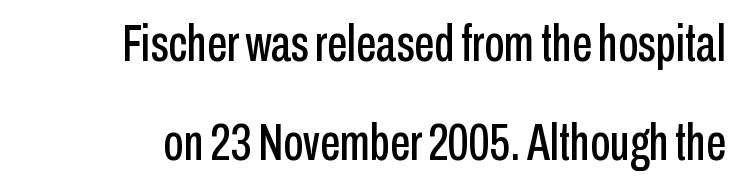
Q: Is the text italic (slanted)? A: No, it is upright.
Q: Is the typeface a serif or a sans-serif typeface? A: Sans-serif.
Q: Is the text underlined? A: No.
Q: Is the spacing between letters normal or unusually wide? A: Normal.
Q: Is the spacing between lines tight, normal or loose? A: Loose.
Q: Width (condensed, normal, or wide)? A: Condensed.
Q: Stroke contrast? A: Low.
Q: x-height? A: Medium.
Q: Monospaced? A: No.
